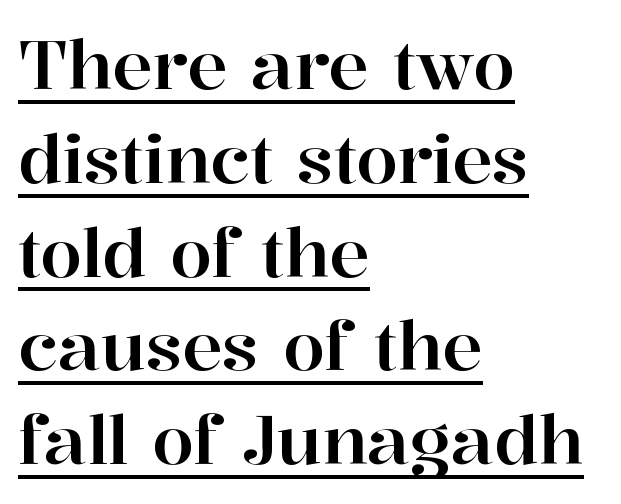
The image shows 67 px serif type, upright; set left-aligned, normal line spacing (1.4x), normal letter spacing, underlined; high stroke contrast and a medium x-height.
